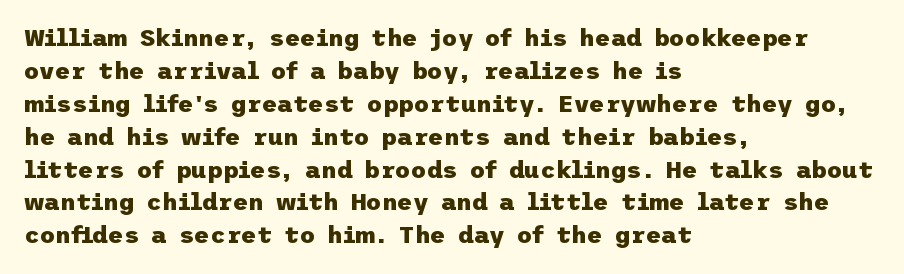
{"italic": "no", "bold": "yes", "underline": "no", "align": "left", "line_spacing": "normal", "line_spacing_ratio": 1.37, "letter_spacing": "normal", "letter_spacing_em": 0.0, "glyph_px": 24}
